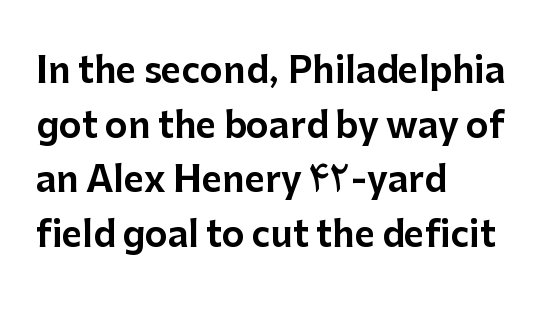
The image shows 35 px sans-serif type, upright; set left-aligned, normal line spacing (1.56x), normal letter spacing, not underlined; low stroke contrast and a medium x-height.
